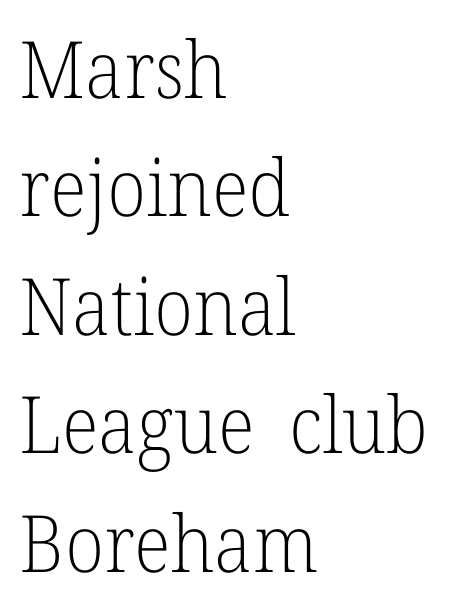
This sample is left-justified, so line endings fall wherever the words run out. A typesetter would call this leading conventional body-copy spacing. Honestly, the letter spacing is just normal — you wouldn't notice it. Plain, unruled lines of type. Font category for this specimen: serif. The face looks like a standard text weight, possibly lighter.
